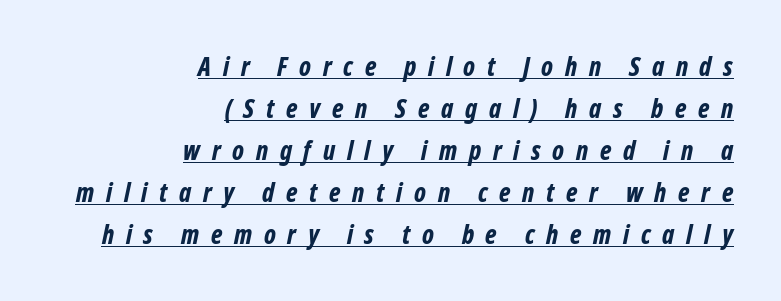
{"italic": "yes", "lean": "right", "slant_degrees": 12, "bold": "yes", "underline": "yes", "align": "right", "line_spacing": "normal", "line_spacing_ratio": 1.62, "letter_spacing": "wide", "letter_spacing_em": 0.45, "glyph_px": 26}
